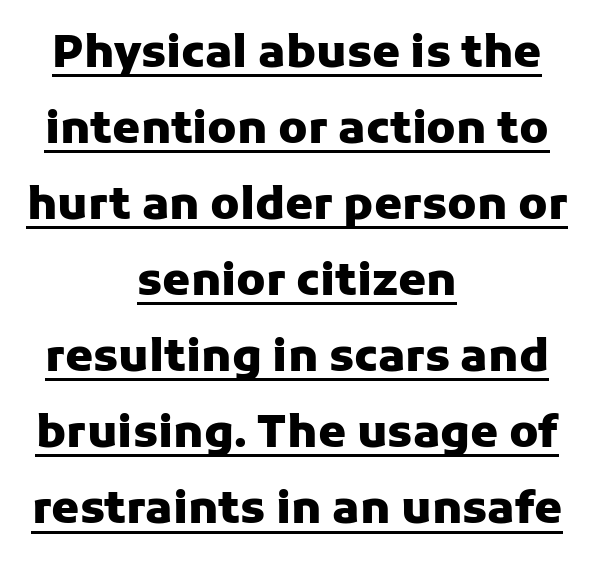
The image shows 45 px heavy sans-serif type, upright; set centered, normal line spacing (1.69x), normal letter spacing, underlined; low stroke contrast and a medium x-height.
